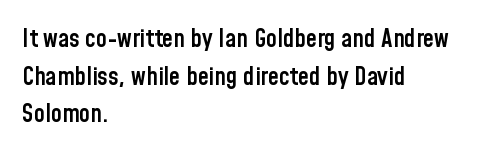
Q: Is the text bold? A: Semi-bold.
Q: Is the text italic (slanted)? A: No, it is upright.
Q: Is the text underlined? A: No.
Q: How is the paragraph aligned? A: Left-aligned.
Q: Is the spacing between letters normal or unusually wide? A: Normal.
Q: Is the spacing between lines tight, normal or loose? A: Normal.
